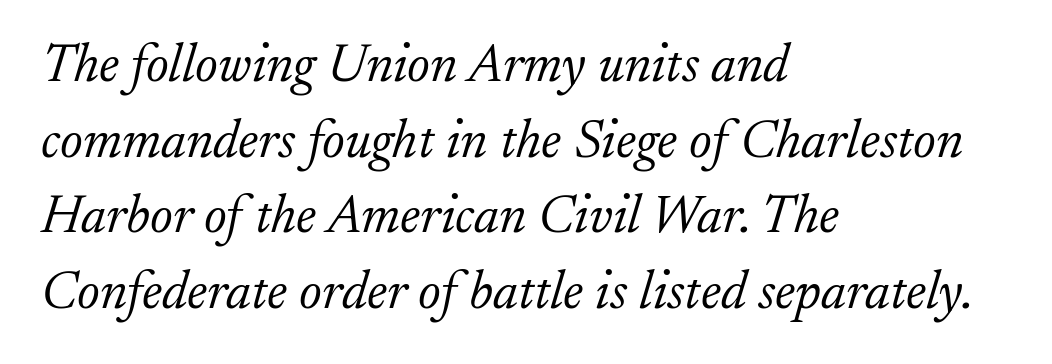
{"serif": "yes", "italic": "yes", "lean": "right", "slant_degrees": 17, "bold": "no", "weight": "light", "width": "normal", "stroke_contrast": "low", "x_height": "small", "monospaced": "no", "underline": "no", "align": "left", "line_spacing": "normal", "line_spacing_ratio": 1.4, "letter_spacing": "normal", "letter_spacing_em": 0.0, "glyph_px": 54}
